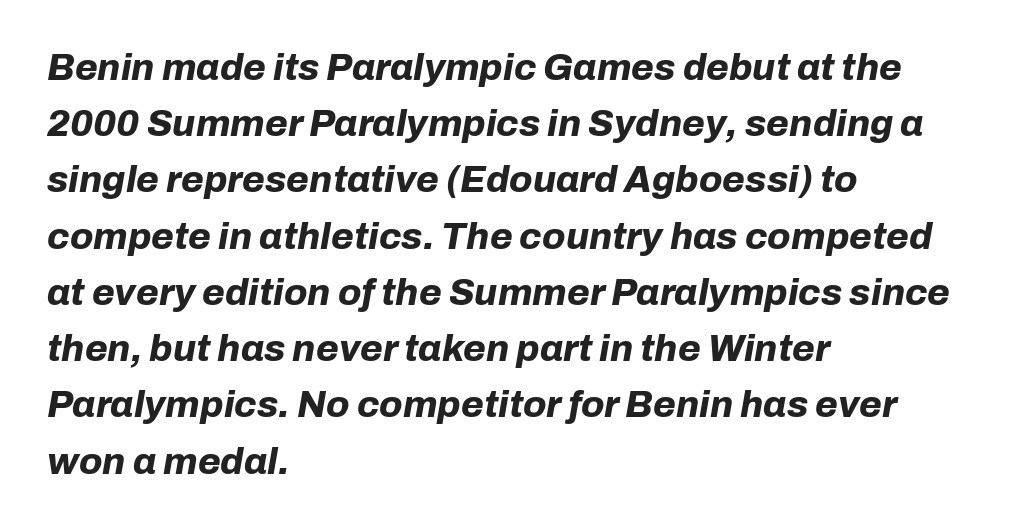
The axis of the letterforms is tilted away from vertical. A typesetter would call this zero additional tracking. Each new line begins a customary step beneath the previous one. Think of a printed novel: that variable character pitch is what you see here. Typeset ragged right — the left edge is the straight one. Beneath every word, the page is bare.
